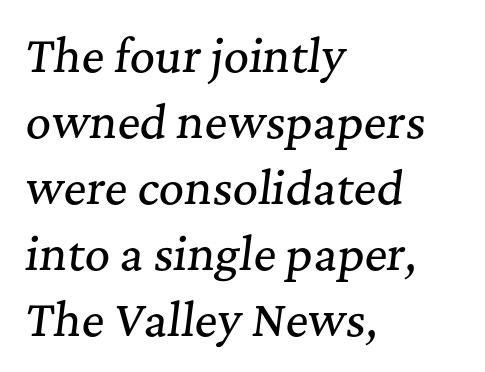
Proportional: the letters do not fall into vertical columns. Designer's note — italics engaged. The rendering uses a moderate line-height, typical for paragraphs. The letterforms sit shoulder to shoulder at normal distance. The glyphs are unaccompanied by any horizontal stroke below them. The typeface chosen for these lines features serifs.
